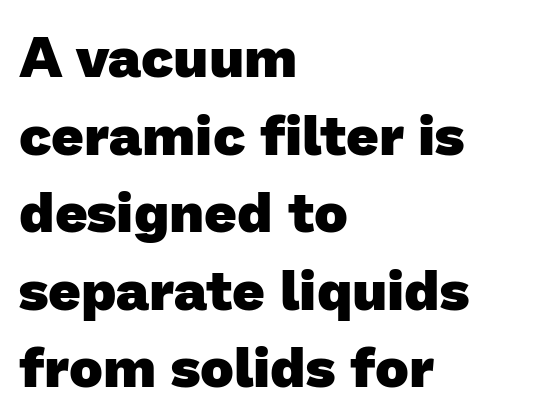
The image shows 57 px heavy sans-serif type; set left-aligned, normal line spacing (1.36x), normal letter spacing, not underlined; low stroke contrast and a medium x-height.
